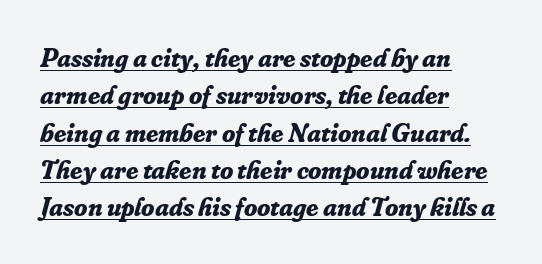
The image shows 27 px bold type, italic (leaning right); set left-aligned, normal line spacing (1.38x), normal letter spacing, underlined.
